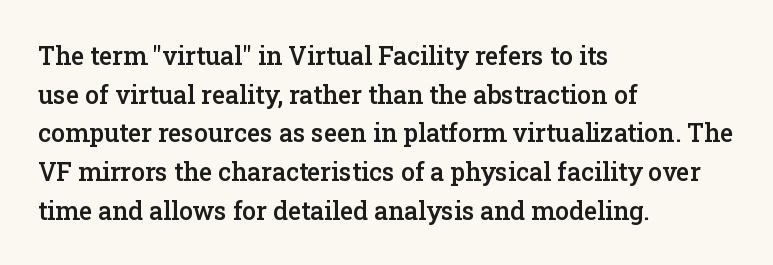
Quick note: underline off. The passage is arranged the way most books set body copy — flush left. Quick note: interline space is typical. Posture: vertical. The letters sit at their default tracking, neither squeezed nor spread.
